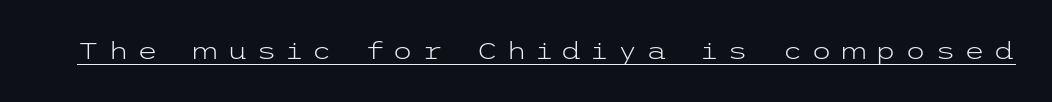
{"italic": "no", "bold": "no", "underline": "yes", "letter_spacing": "wide", "letter_spacing_em": 0.36, "glyph_px": 24}
